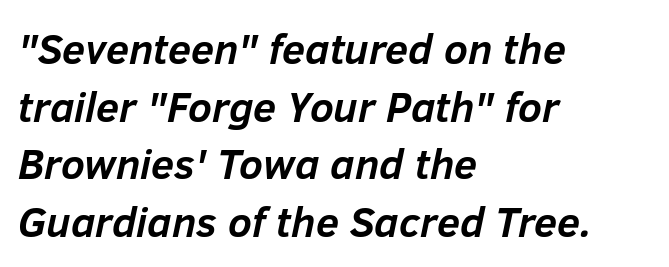
A full-strength bold gives these letters their thick strokes. Horizontally, the lines are justified to the leading edge only. Line spacing here is normal. Style check: oblique. Only glyphs here, with clear space below each row. Think of a printed novel: that variable character pitch is what you see here.
